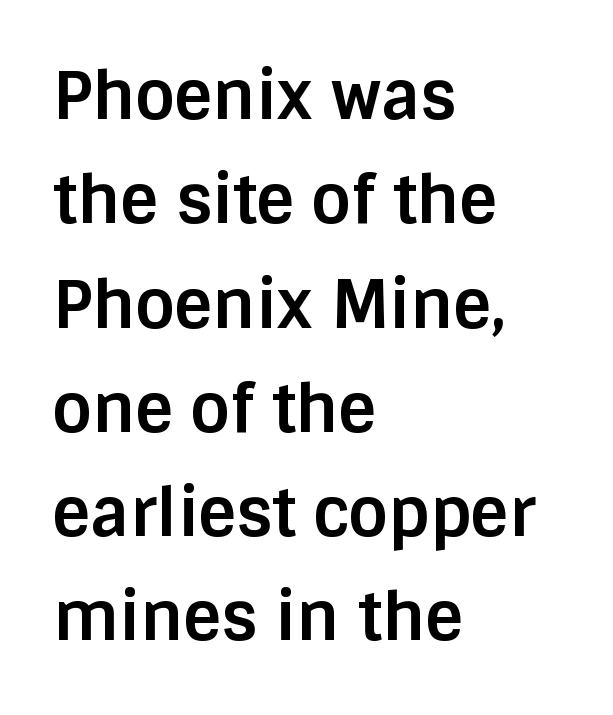
Honestly, the letter spacing is just normal — you wouldn't notice it. The lettering stays uniformly vertical, giving the passage a roman look. Evenly set lines give the paragraph a standard silhouette. One-word summary of the alignment: left. Unlike a traditional serif, this face leaves its strokes unadorned.
